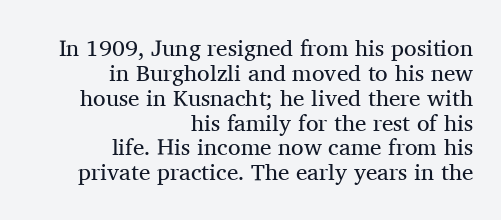
The image shows 23 px text type, upright; set right-aligned, tight line spacing (1.08x), normal letter spacing, not underlined.
